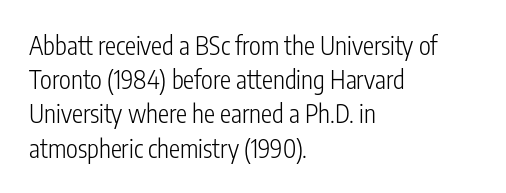
Q: Is the text bold? A: No.
Q: Is the text italic (slanted)? A: No, it is upright.
Q: Is the text underlined? A: No.
Q: How is the paragraph aligned? A: Left-aligned.
Q: Is the spacing between letters normal or unusually wide? A: Normal.
Q: Is the spacing between lines tight, normal or loose? A: Normal.
